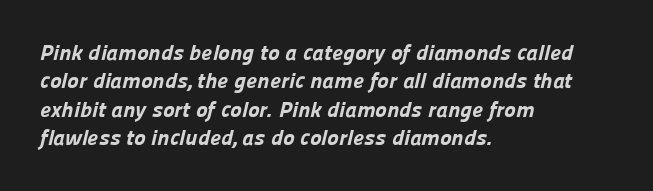
The image shows 22 px bold type; set left-aligned, normal line spacing (1.29x), normal letter spacing, not underlined.
